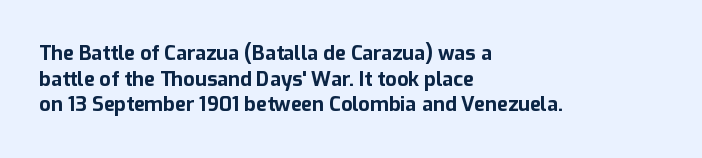
The image shows 20 px bold type, upright; set left-aligned, normal line spacing (1.28x), normal letter spacing, not underlined.
